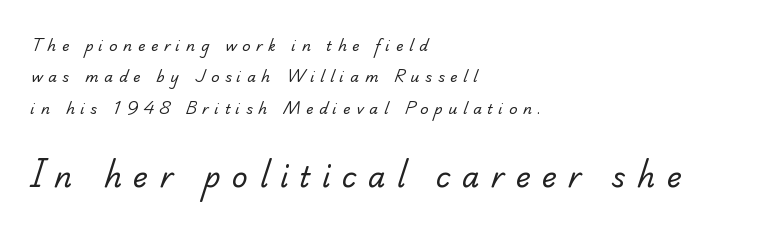
{"serif": "yes", "bold": "no", "weight": "regular", "width": "normal", "stroke_contrast": "low", "x_height": "small", "monospaced": "no", "underline": "no", "align": "left", "line_spacing": "loose", "line_spacing_ratio": 2.24, "letter_spacing": "wide", "letter_spacing_em": 0.41, "larger_block": "second", "size_ratio": 2.0, "glyph_px": 28}
